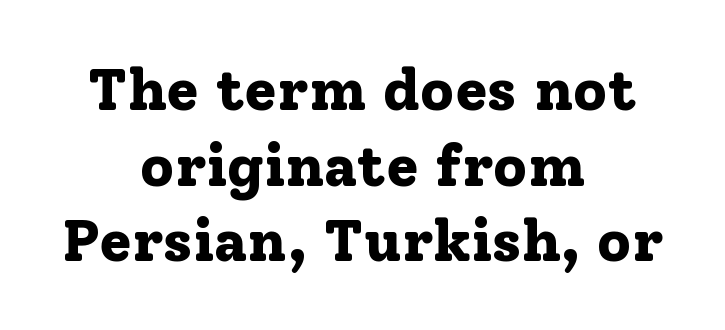
The image shows 59 px bold serif type, upright; set centered, normal line spacing (1.28x), normal letter spacing, not underlined; low stroke contrast and a medium x-height.
